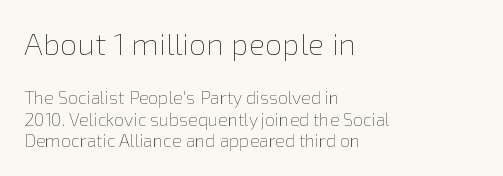
{"italic": "no", "bold": "no", "weight": "thin", "width": "normal", "x_height": "medium", "monospaced": "no", "underline": "no", "align": "left", "line_spacing_ratio": 1.2, "letter_spacing": "normal", "letter_spacing_em": 0.0, "larger_block": "first", "size_ratio": 1.72, "glyph_px": 31}
